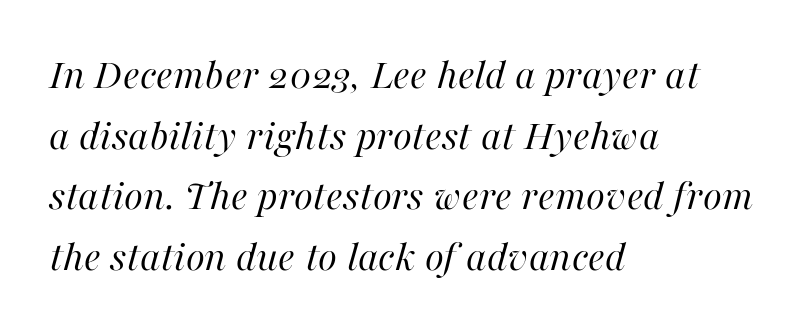
The image shows 44 px regular-weight type, italic (leaning right); set left-aligned, normal line spacing (1.38x), normal letter spacing, not underlined; high stroke contrast and a medium x-height.
